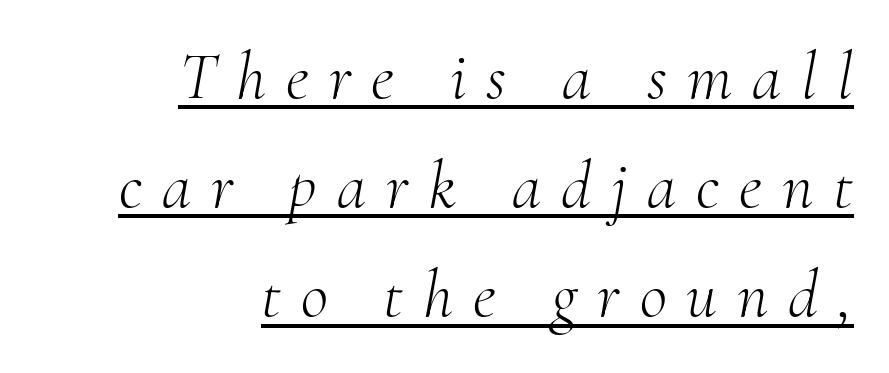
You can tell it's italic because the verticals aren't actually vertical. The characters are drawn with everyday or finer stroke widths. Descenders here cross a horizontal rule under the line. Summary of vertical rhythm: regular, with standard interline spacing.
